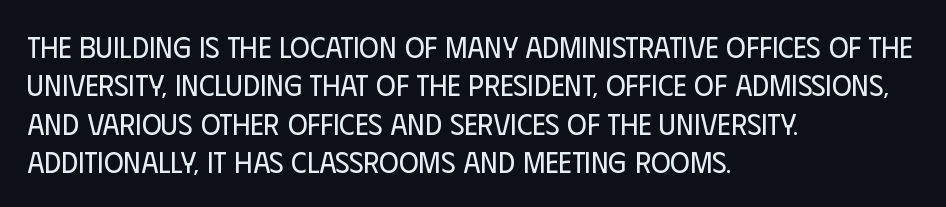
Q: Is the text bold? A: No.
Q: Is the text italic (slanted)? A: No, it is upright.
Q: Is the typeface a serif or a sans-serif typeface? A: Sans-serif.
Q: Is the text underlined? A: No.
Q: How is the paragraph aligned? A: Left-aligned.
Q: Is the spacing between letters normal or unusually wide? A: Normal.
Q: Is the spacing between lines tight, normal or loose? A: Normal.
Q: Width (condensed, normal, or wide)? A: Condensed.
Q: Stroke contrast? A: Low.
Q: x-height? A: Large.
Q: Monospaced? A: No.
